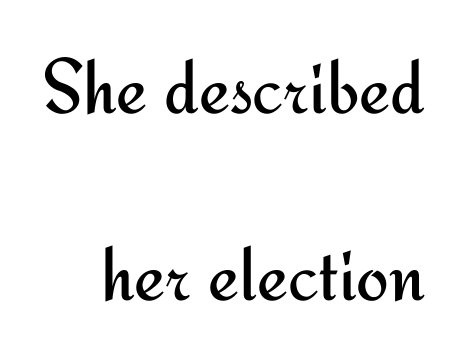
Q: Is the text bold? A: No.
Q: Is the text italic (slanted)? A: No, it is upright.
Q: Is the typeface a serif or a sans-serif typeface? A: Sans-serif.
Q: Is the text underlined? A: No.
Q: Is the spacing between letters normal or unusually wide? A: Normal.
Q: Is the spacing between lines tight, normal or loose? A: Loose.
Q: Width (condensed, normal, or wide)? A: Normal.
Q: Stroke contrast? A: Medium.
Q: x-height? A: Small.
Q: Monospaced? A: No.
